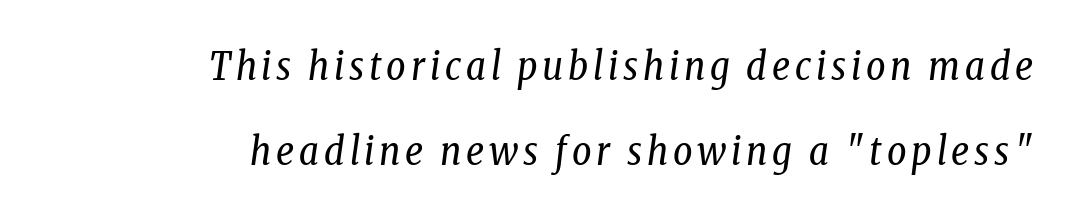
Layout note: lines flush right. If you measured baseline to baseline, you'd find a long distance. No extra ink here — the face is not bold. Quick note: italic. Underline: absent. Here the designer chose a conventional face with non-uniform glyph widths.
